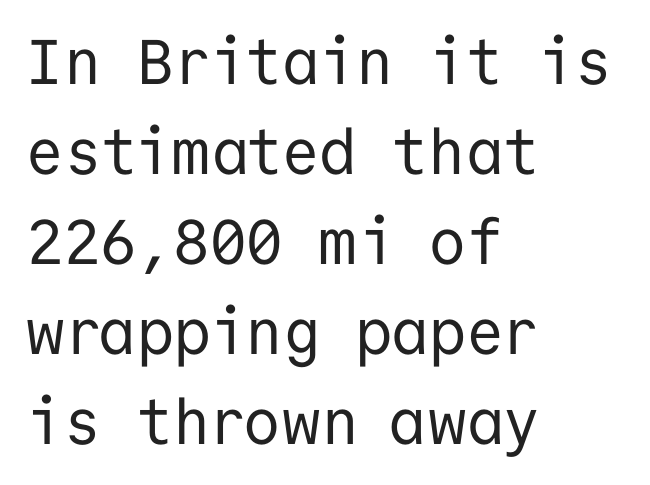
The image shows 63 px regular-weight sans-serif type, upright, monospaced; set left-aligned, normal line spacing (1.43x), normal letter spacing, not underlined; low stroke contrast and a medium x-height.
